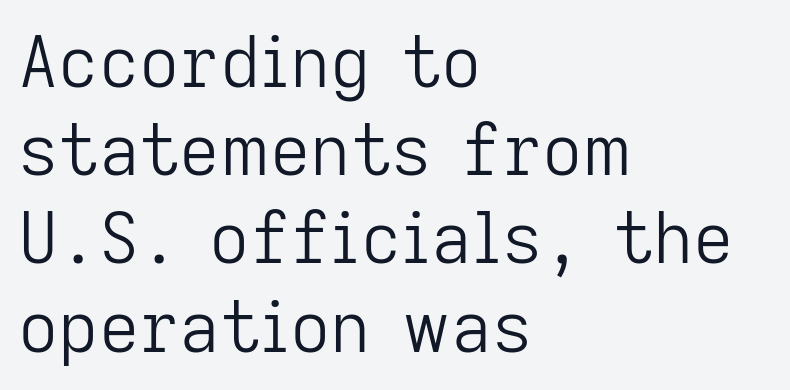
Q: Is the text bold? A: No.
Q: Is the text italic (slanted)? A: No, it is upright.
Q: Is the typeface a serif or a sans-serif typeface? A: Sans-serif.
Q: Is the text underlined? A: No.
Q: How is the paragraph aligned? A: Left-aligned.
Q: Is the spacing between letters normal or unusually wide? A: Normal.
Q: Is the spacing between lines tight, normal or loose? A: Normal.
Q: Width (condensed, normal, or wide)? A: Normal.
Q: Stroke contrast? A: Low.
Q: x-height? A: Medium.
Q: Monospaced? A: No.
